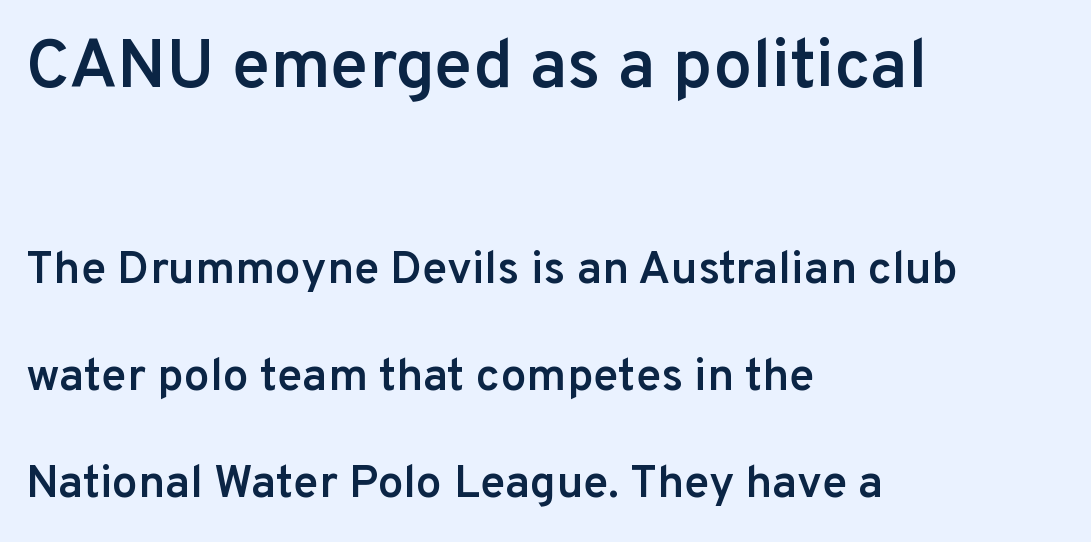
{"serif": "no", "italic": "no", "bold": "semi", "weight": "semibold", "width": "normal", "stroke_contrast": "low", "x_height": "medium", "monospaced": "no", "underline": "no", "align": "left", "line_spacing": "loose", "line_spacing_ratio": 2.33, "letter_spacing": "normal", "letter_spacing_em": 0.0, "larger_block": "first", "size_ratio": 1.5, "glyph_px": 69}
